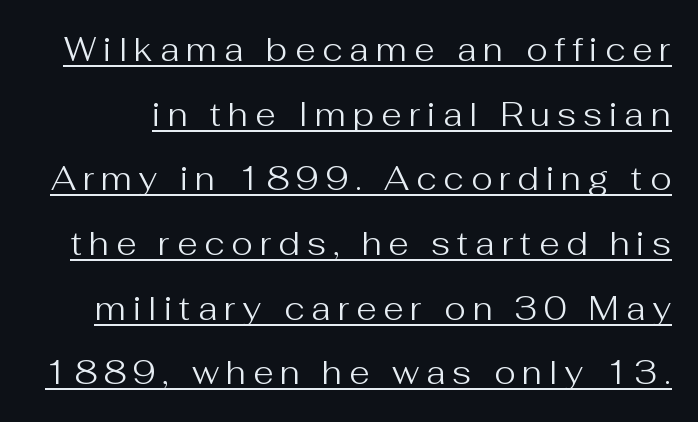
Type style note: lacks serifs. Loose tracking; the words dissolve into strings of separated letters. Caption: face not bold, strokes unweighted. This is the regular roman posture of the typeface.
